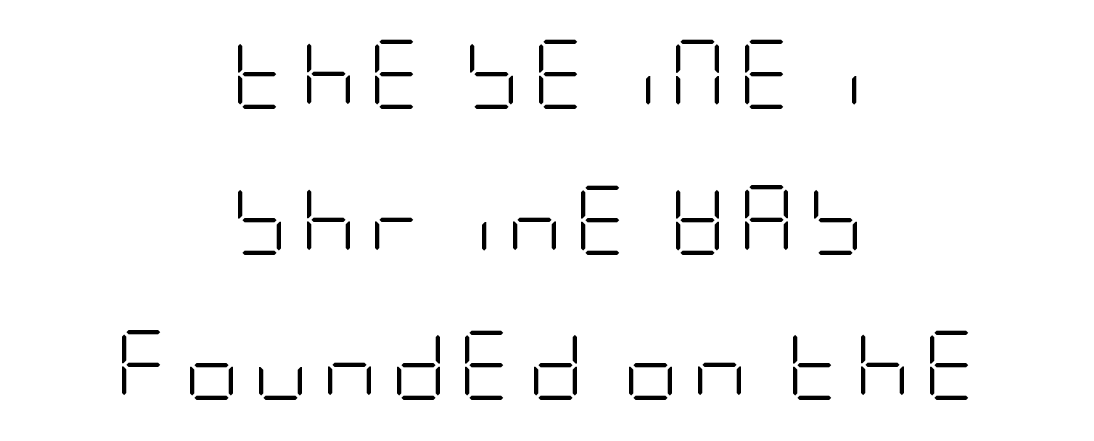
Q: Is the text bold? A: No.
Q: Is the text italic (slanted)? A: No, it is upright.
Q: Is the typeface a serif or a sans-serif typeface? A: Sans-serif.
Q: Is the text underlined? A: No.
Q: How is the paragraph aligned? A: Centered.
Q: Is the spacing between lines tight, normal or loose? A: Loose.
Q: Width (condensed, normal, or wide)? A: Condensed.
Q: Stroke contrast? A: Low.
Q: x-height? A: Large.
